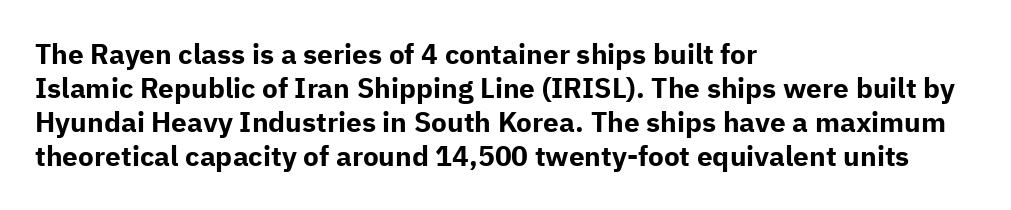
Q: Is the text bold? A: Yes.
Q: Is the text italic (slanted)? A: No, it is upright.
Q: Is the typeface a serif or a sans-serif typeface? A: Sans-serif.
Q: Is the text underlined? A: No.
Q: How is the paragraph aligned? A: Left-aligned.
Q: Is the spacing between letters normal or unusually wide? A: Normal.
Q: Width (condensed, normal, or wide)? A: Normal.
Q: Stroke contrast? A: Low.
Q: x-height? A: Medium.
Q: Monospaced? A: No.
